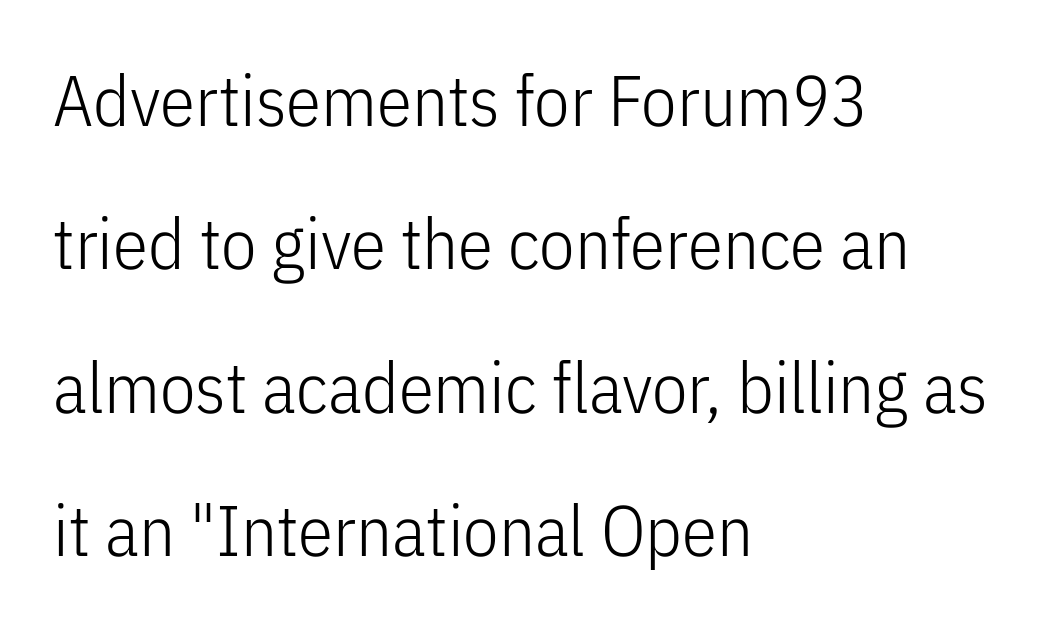
{"serif": "no", "italic": "no", "bold": "no", "weight": "light", "width": "condensed", "stroke_contrast": "low", "x_height": "medium", "monospaced": "no", "underline": "no", "align": "left", "line_spacing": "loose", "line_spacing_ratio": 2.02, "letter_spacing": "normal", "letter_spacing_em": 0.0, "glyph_px": 71}
